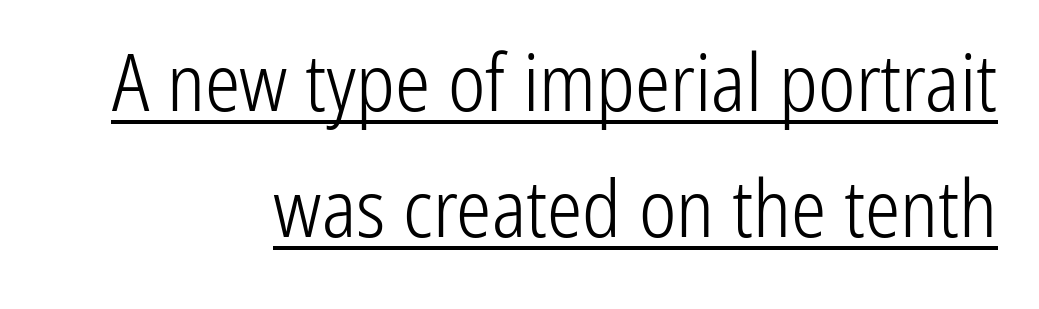
Q: Is the text bold? A: No.
Q: Is the text italic (slanted)? A: No, it is upright.
Q: Is the typeface a serif or a sans-serif typeface? A: Sans-serif.
Q: Is the text underlined? A: Yes.
Q: How is the paragraph aligned? A: Right-aligned.
Q: Is the spacing between letters normal or unusually wide? A: Normal.
Q: Is the spacing between lines tight, normal or loose? A: Normal.
Q: Width (condensed, normal, or wide)? A: Condensed.
Q: Stroke contrast? A: Low.
Q: x-height? A: Medium.
Q: Monospaced? A: No.
